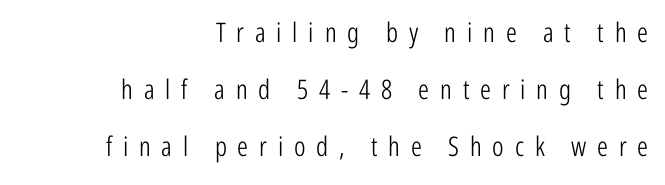
Q: Is the text bold? A: No.
Q: Is the text italic (slanted)? A: No, it is upright.
Q: Is the text underlined? A: No.
Q: How is the paragraph aligned? A: Right-aligned.
Q: Is the spacing between letters normal or unusually wide? A: Unusually wide.
Q: Is the spacing between lines tight, normal or loose? A: Loose.
